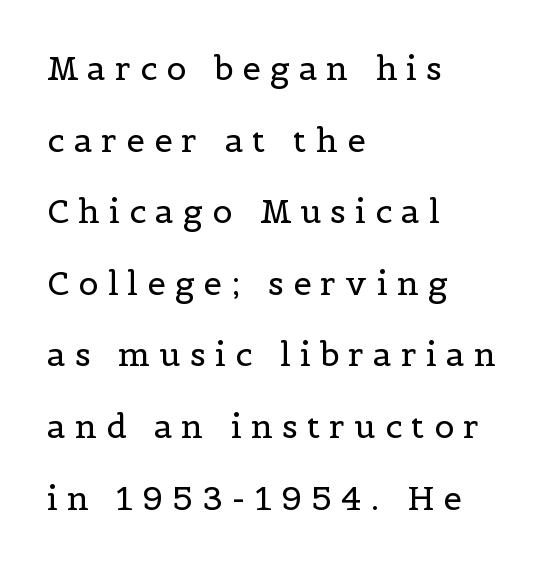
Q: Is the text bold? A: No.
Q: Is the text italic (slanted)? A: No, it is upright.
Q: Is the typeface a serif or a sans-serif typeface? A: Serif.
Q: Is the text underlined? A: No.
Q: How is the paragraph aligned? A: Left-aligned.
Q: Is the spacing between letters normal or unusually wide? A: Unusually wide.
Q: Is the spacing between lines tight, normal or loose? A: Loose.
Q: Width (condensed, normal, or wide)? A: Normal.
Q: x-height? A: Medium.
Q: Monospaced? A: No.
